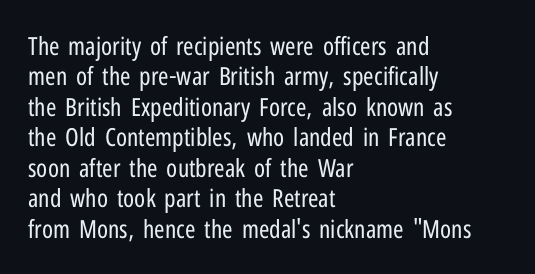
The image shows 25 px text type, upright; set left-aligned, line spacing 1.22x, normal letter spacing, not underlined.
